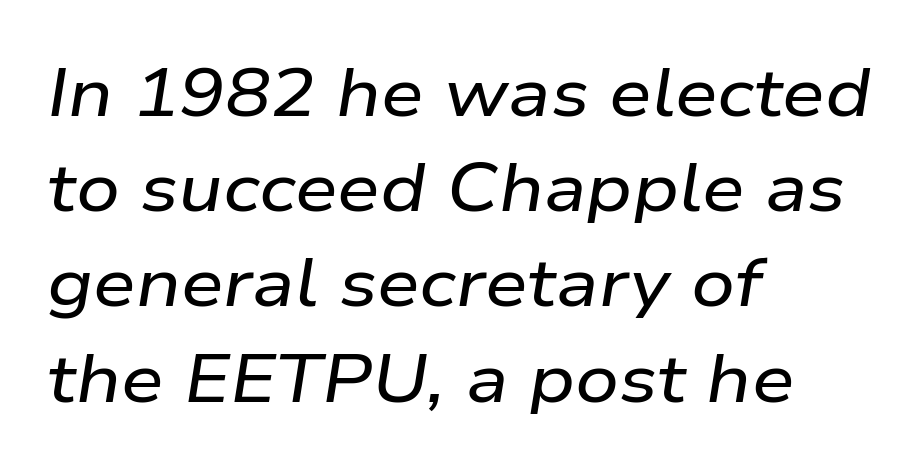
The image shows 68 px wide type, italic (leaning right); set left-aligned, normal line spacing (1.4x), normal letter spacing, not underlined; low stroke contrast and a medium x-height.
